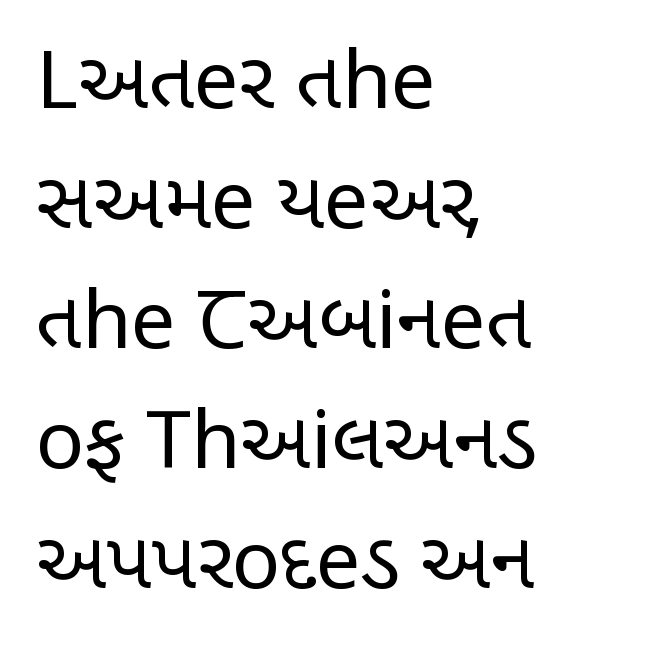
{"serif": "no", "italic": "no", "bold": "no", "weight": "regular", "width": "condensed", "stroke_contrast": "low", "x_height": "large", "monospaced": "no", "underline": "no", "align": "left", "line_spacing": "normal", "line_spacing_ratio": 1.5, "letter_spacing": "normal", "letter_spacing_em": 0.0, "glyph_px": 80}
